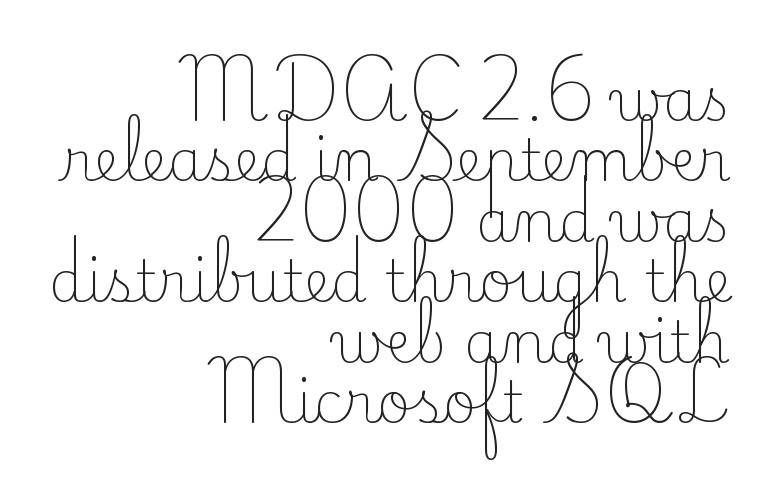
{"serif": "yes", "italic": "no", "bold": "no", "weight": "light", "width": "normal", "stroke_contrast": "low", "x_height": "small", "monospaced": "no", "underline": "no", "align": "right", "line_spacing": "tight", "line_spacing_ratio": 1.06, "letter_spacing": "normal", "letter_spacing_em": 0.0, "glyph_px": 57}
